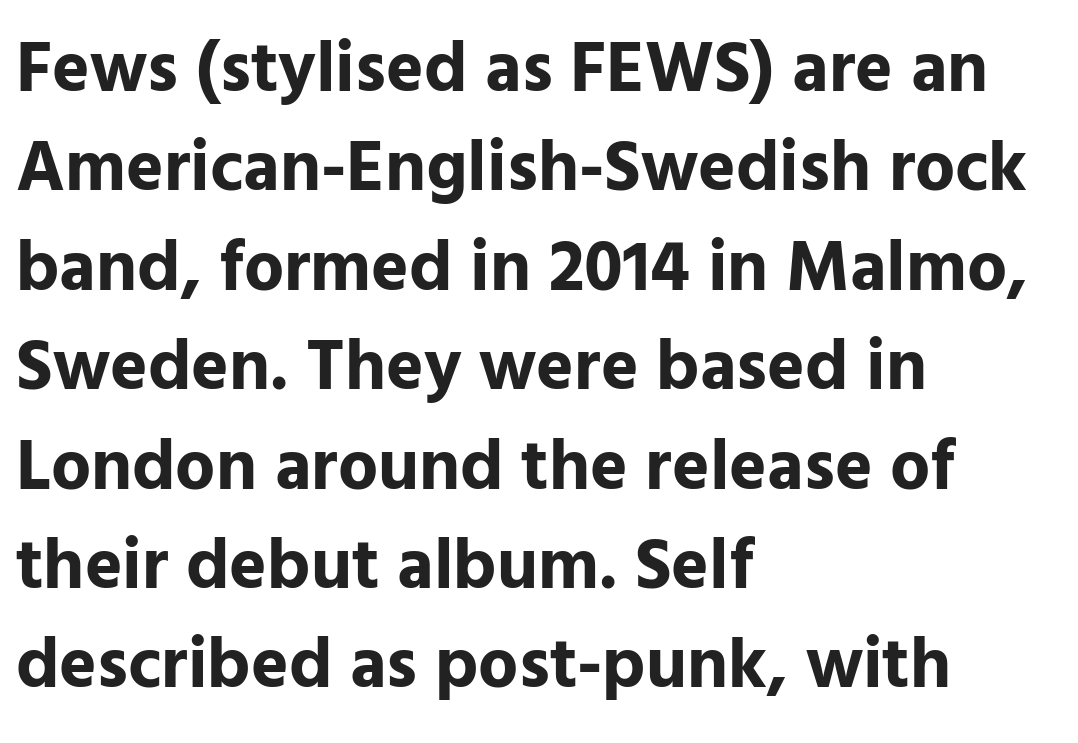
Layout note: lines flush left. Beneath every word, the page is bare. The rendering uses natural spacing where letterforms have individual widths. Successive baselines arrive at the customary interval.
